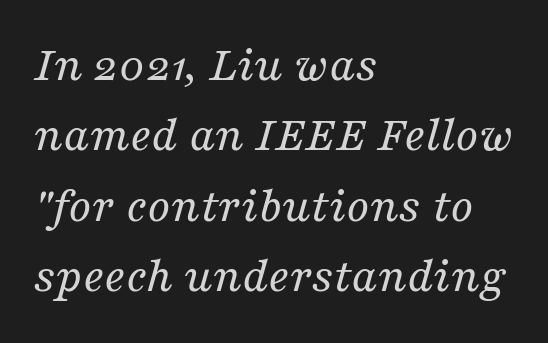
The image shows 51 px regular-weight serif type, italic (leaning right); set left-aligned, normal line spacing (1.38x), normal letter spacing, not underlined; medium stroke contrast and a medium x-height.
